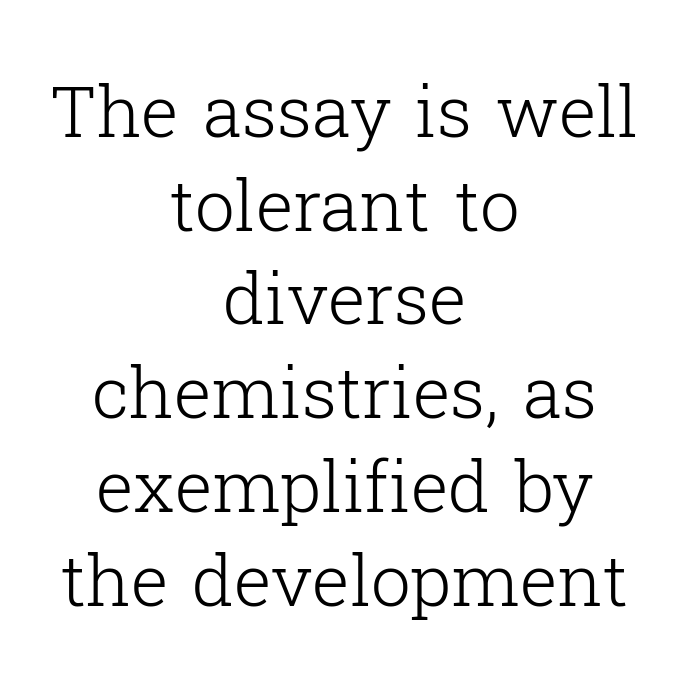
Q: Is the text bold? A: No.
Q: Is the text italic (slanted)? A: No, it is upright.
Q: Is the typeface a serif or a sans-serif typeface? A: Serif.
Q: Is the text underlined? A: No.
Q: How is the paragraph aligned? A: Centered.
Q: Is the spacing between letters normal or unusually wide? A: Normal.
Q: Is the spacing between lines tight, normal or loose? A: Normal.
Q: Width (condensed, normal, or wide)? A: Normal.
Q: Stroke contrast? A: Low.
Q: x-height? A: Medium.
Q: Monospaced? A: No.
